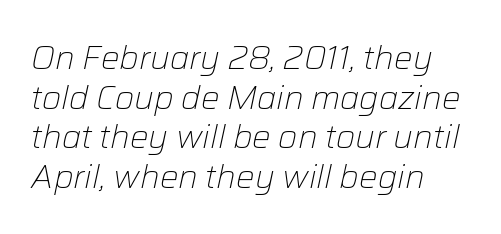
These lines were composed using italics. Tracking value appears to be zero — textbook default spacing. The glyphs are unaccompanied by any horizontal stroke below them. The lines are quadded left. No extra ink here — the face is not bold.
